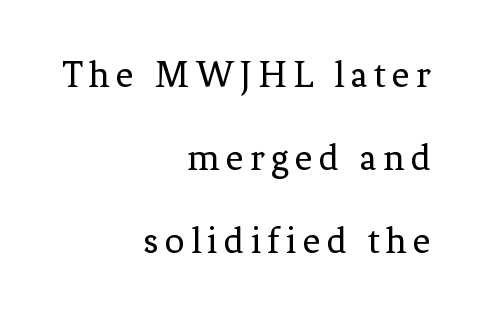
Q: Is the text bold? A: No.
Q: Is the text italic (slanted)? A: No, it is upright.
Q: Is the typeface a serif or a sans-serif typeface? A: Serif.
Q: Is the text underlined? A: No.
Q: How is the paragraph aligned? A: Right-aligned.
Q: Is the spacing between lines tight, normal or loose? A: Loose.
Q: Width (condensed, normal, or wide)? A: Normal.
Q: Stroke contrast? A: Low.
Q: x-height? A: Medium.
Q: Monospaced? A: No.
